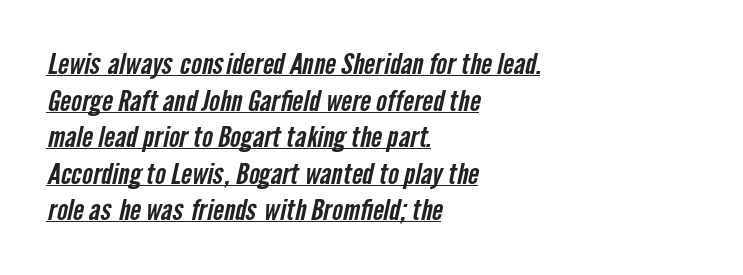
How would I describe the line gaps? Plain and ordinary. Note: no serifs on the glyphs. Underlining? Definitely there. The typesetter chose a ragged-right arrangement here. Spacing verdict: proportional, widths tailored to each character. Look at the tracking — it's just the regular setting, nothing added.
